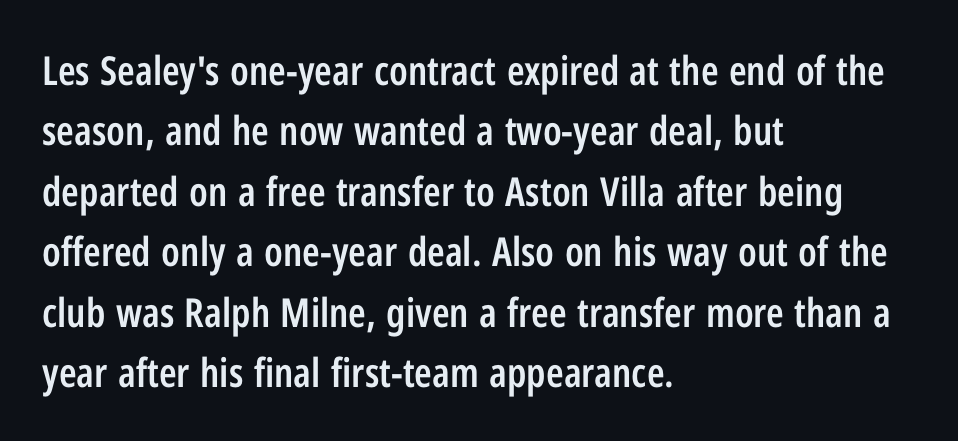
The axis of the letterforms is exactly vertical. The passage shown is not underscored anywhere. The rendering uses natural spacing where letterforms have individual widths. The text was rendered using a sans face with plain stroke endings. Visually the block forms a straight wall on the left and a jagged coastline on the right. Semibold letterforms, between regular and bold.
